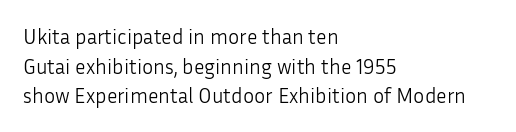
Quick note: underline off. Do the letters lean? They stand straight. The text block is weighted toward the left margin, trailing off unevenly rightward. This rendering leaves character spacing at its baseline value. Vertical spacing — default.
